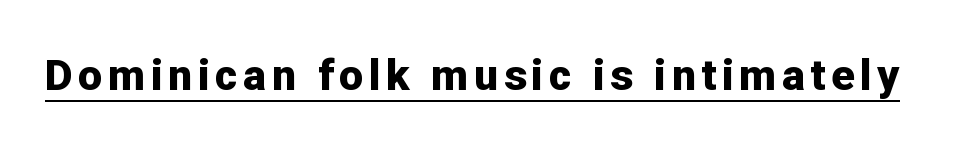
The image shows 43 px bold sans-serif type, upright; set underlined; low stroke contrast and a medium x-height.
